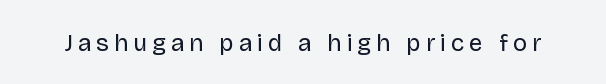
{"italic": "no", "bold": "no", "underline": "no", "letter_spacing": "wide", "letter_spacing_em": 0.21, "glyph_px": 24}
